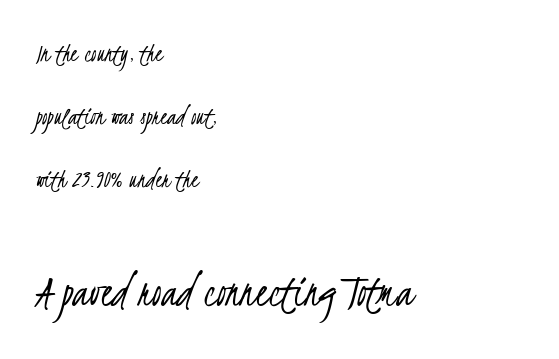
These lines are composed in type without serifs. Proportional: the letters do not fall into vertical columns. The passage shown is not underscored anywhere. The typesetting does not lean heavy: it is not bold.
